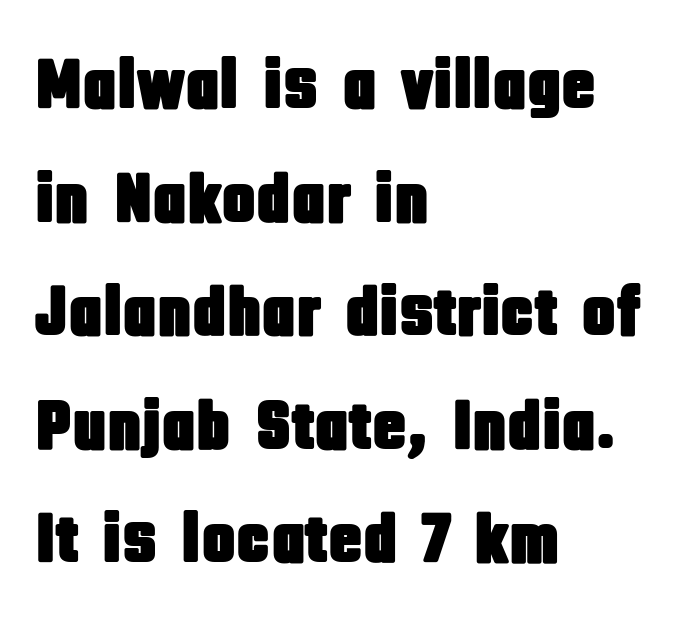
Q: Is the text italic (slanted)? A: No, it is upright.
Q: Is the typeface a serif or a sans-serif typeface? A: Sans-serif.
Q: Is the text underlined? A: No.
Q: How is the paragraph aligned? A: Left-aligned.
Q: Is the spacing between letters normal or unusually wide? A: Normal.
Q: Is the spacing between lines tight, normal or loose? A: Normal.
Q: Width (condensed, normal, or wide)? A: Condensed.
Q: Stroke contrast? A: Low.
Q: x-height? A: Large.
Q: Monospaced? A: No.
